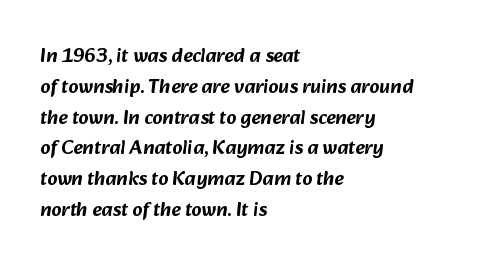
The image shows 20 px text type; set left-aligned, normal line spacing (1.54x), normal letter spacing, not underlined.
